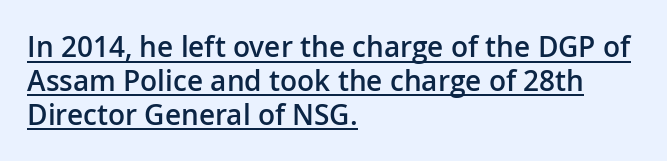
{"serif": "no", "italic": "no", "bold": "semi", "weight": "semibold", "width": "normal", "stroke_contrast": "low", "x_height": "medium", "monospaced": "no", "underline": "yes", "align": "left", "line_spacing_ratio": 1.21, "letter_spacing": "normal", "letter_spacing_em": 0.0, "glyph_px": 28}
